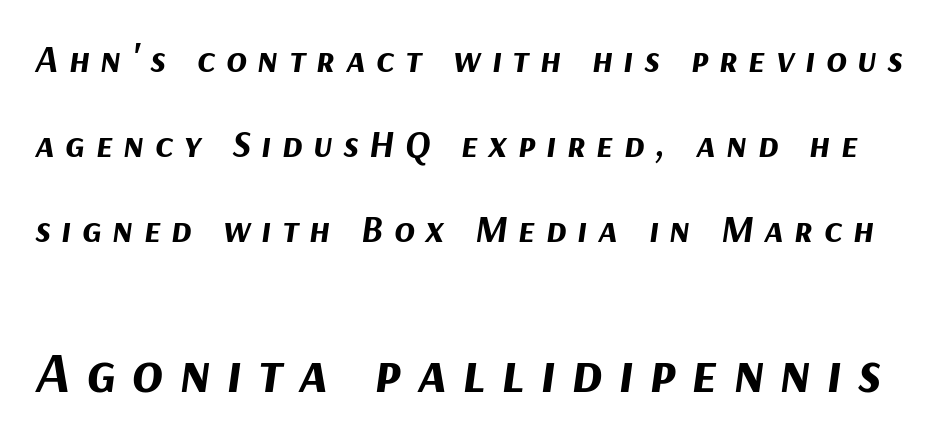
The leading is generous, giving the passage an open texture. Spacing between characters has been opened up far beyond the box default. This sample has the flowing, uneven cadence of proportional lettering. The more generous point size was reserved for the lower chunk. A bare baseline throughout the passage.
